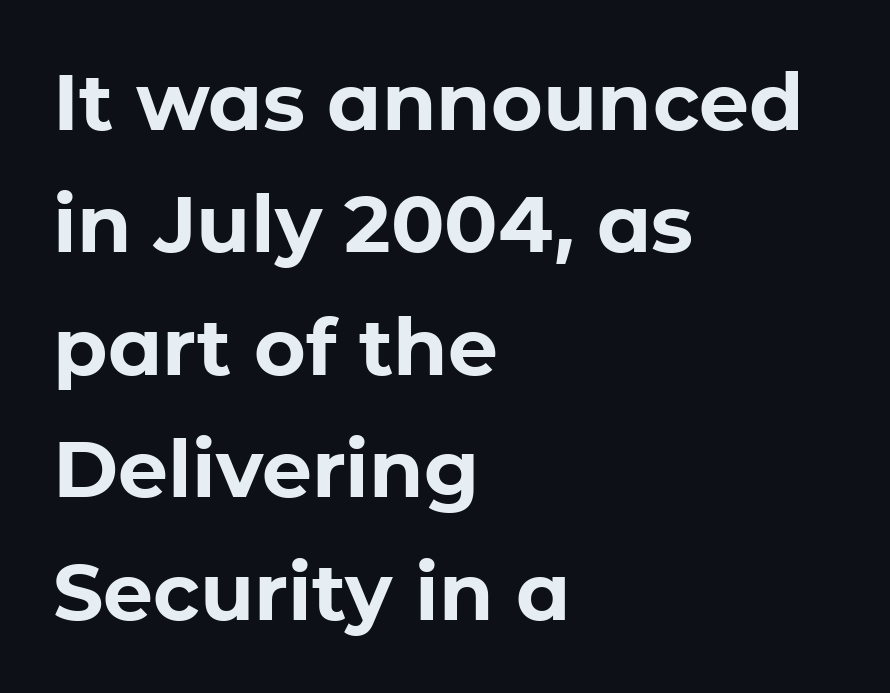
{"serif": "no", "italic": "no", "bold": "yes", "weight": "bold", "width": "normal", "stroke_contrast": "low", "x_height": "medium", "monospaced": "no", "underline": "no", "align": "left", "line_spacing": "normal", "line_spacing_ratio": 1.55, "letter_spacing": "normal", "letter_spacing_em": 0.0, "glyph_px": 79}
